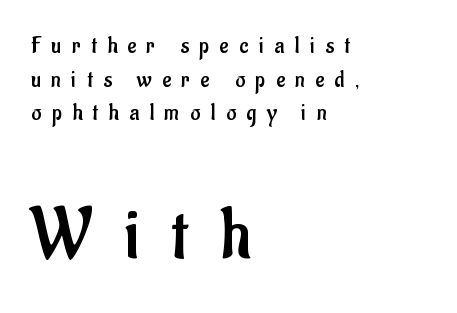
{"serif": "no", "italic": "no", "bold": "no", "weight": "regular", "width": "condensed", "stroke_contrast": "low", "x_height": "small", "monospaced": "no", "underline": "no", "align": "left", "line_spacing": "normal", "line_spacing_ratio": 1.4, "letter_spacing": "wide", "letter_spacing_em": 0.44, "larger_block": "second", "size_ratio": 3.04, "glyph_px": 73}
